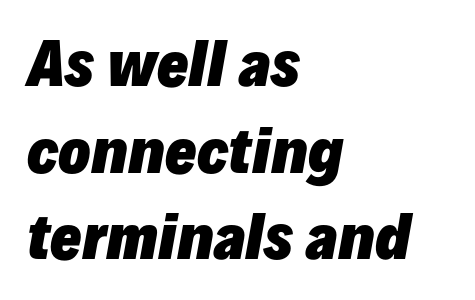
Do the characters align in a grid? No, the font is proportional. The paragraph has a hard left edge and a soft right edge. The text carries the slant typical of an italic or oblique font. Any mark beneath the type? The region is blank. Strong, thick strokes mark this as bold type. Normally led — the rows are evenly, conventionally spaced.
